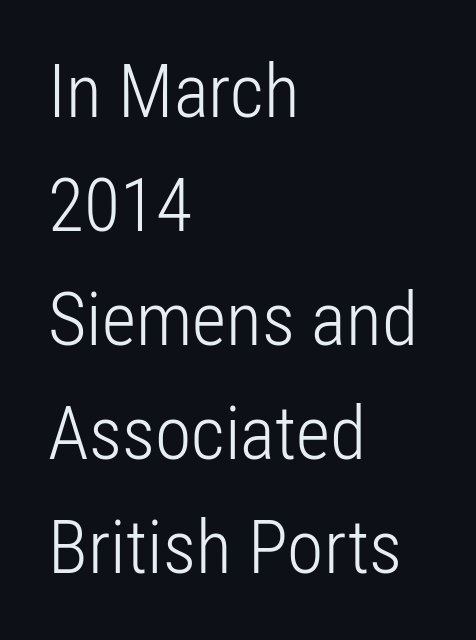
{"serif": "no", "italic": "no", "bold": "no", "weight": "light", "width": "condensed", "stroke_contrast": "low", "x_height": "medium", "monospaced": "no", "underline": "no", "align": "left", "line_spacing": "normal", "line_spacing_ratio": 1.54, "letter_spacing": "normal", "letter_spacing_em": 0.0, "glyph_px": 74}
